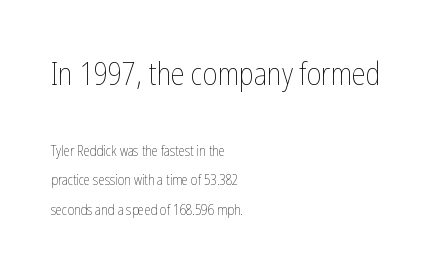
The image shows 31 px thin, condensed type, upright; set left-aligned, loose line spacing (2.1x), normal letter spacing, not underlined; the first (top) block is 2.21x larger; low stroke contrast and a medium x-height.
